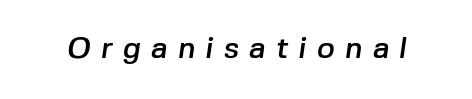
{"serif": "no", "width": "normal", "stroke_contrast": "low", "x_height": "medium", "monospaced": "no", "underline": "no", "letter_spacing": "wide", "letter_spacing_em": 0.34, "glyph_px": 30}
